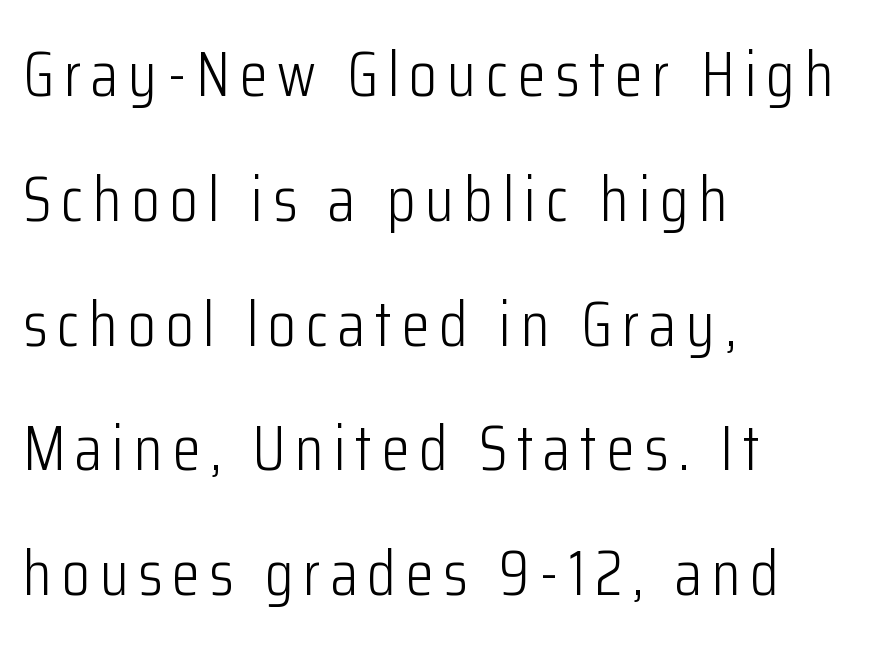
Q: Is the text bold? A: No.
Q: Is the text italic (slanted)? A: No, it is upright.
Q: Is the typeface a serif or a sans-serif typeface? A: Sans-serif.
Q: Is the text underlined? A: No.
Q: How is the paragraph aligned? A: Left-aligned.
Q: Is the spacing between lines tight, normal or loose? A: Loose.
Q: Width (condensed, normal, or wide)? A: Condensed.
Q: Stroke contrast? A: Low.
Q: x-height? A: Medium.
Q: Monospaced? A: No.
